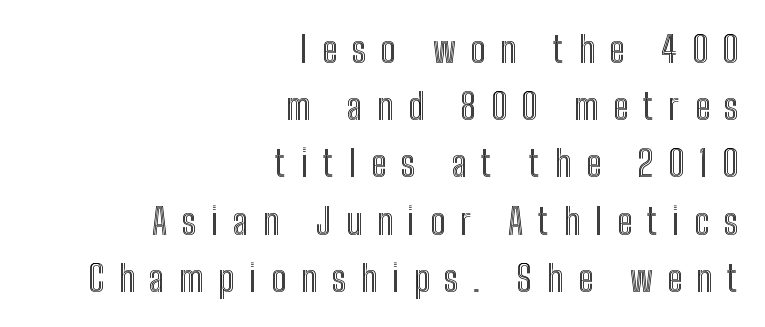
The image shows 36 px condensed type, upright; set right-aligned, normal line spacing (1.59x), unusually wide letter spacing (+0.41 em), not underlined; a medium x-height.
